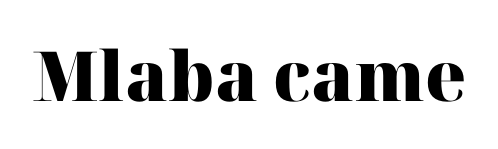
The image shows 69 px heavy serif type, upright; set normal letter spacing, not underlined; high stroke contrast and a medium x-height.
